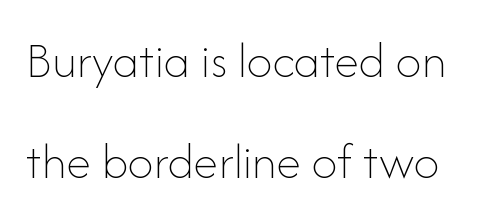
Q: Is the text bold? A: No.
Q: Is the text italic (slanted)? A: No, it is upright.
Q: Is the text underlined? A: No.
Q: Is the spacing between letters normal or unusually wide? A: Normal.
Q: Is the spacing between lines tight, normal or loose? A: Loose.
Q: Width (condensed, normal, or wide)? A: Normal.
Q: Stroke contrast? A: Low.
Q: x-height? A: Small.
Q: Monospaced? A: No.
